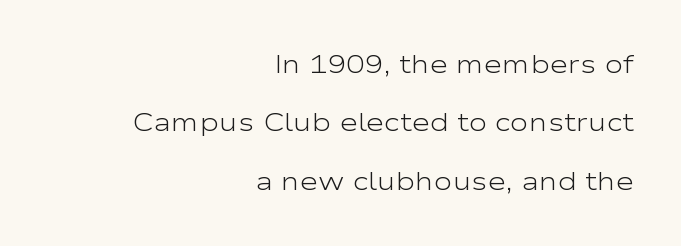
Q: Is the text bold? A: No.
Q: Is the text italic (slanted)? A: No, it is upright.
Q: Is the text underlined? A: No.
Q: How is the paragraph aligned? A: Right-aligned.
Q: Is the spacing between letters normal or unusually wide? A: Normal.
Q: Is the spacing between lines tight, normal or loose? A: Loose.
